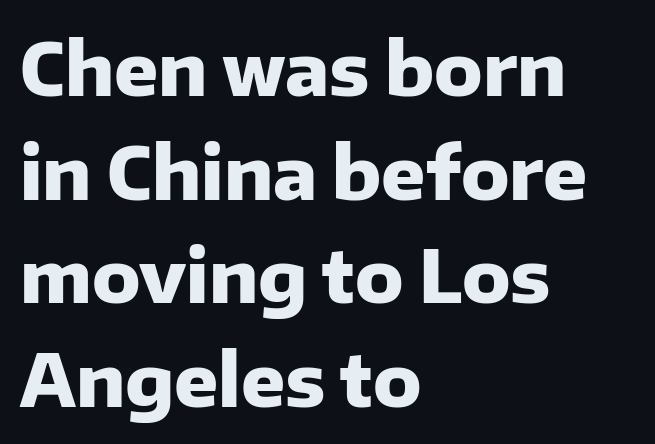
{"serif": "no", "italic": "no", "bold": "yes", "weight": "heavy", "width": "normal", "stroke_contrast": "low", "x_height": "medium", "monospaced": "no", "underline": "no", "align": "left", "line_spacing": "normal", "line_spacing_ratio": 1.42, "letter_spacing": "normal", "letter_spacing_em": 0.0, "glyph_px": 73}
